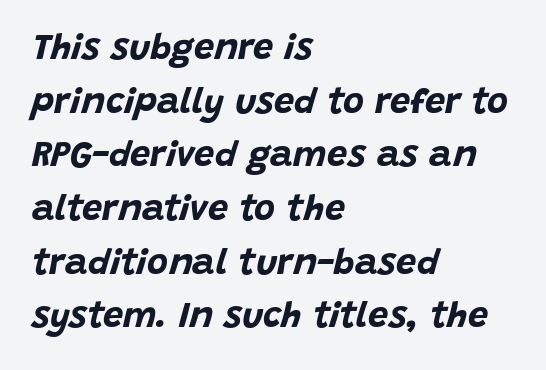
{"italic": "yes", "lean": "right", "slant_degrees": 15, "bold": "yes", "weight": "bold", "width": "normal", "stroke_contrast": "low", "x_height": "large", "monospaced": "no", "underline": "no", "align": "left", "line_spacing": "normal", "line_spacing_ratio": 1.49, "letter_spacing": "normal", "letter_spacing_em": 0.0, "glyph_px": 36}
